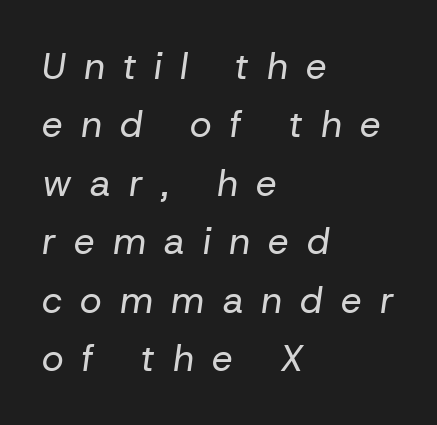
Q: Is the text bold? A: No.
Q: Is the text italic (slanted)? A: Yes, it leans right by about 8 degrees.
Q: Is the text underlined? A: No.
Q: How is the paragraph aligned? A: Left-aligned.
Q: Is the spacing between letters normal or unusually wide? A: Unusually wide.
Q: Is the spacing between lines tight, normal or loose? A: Normal.
Q: Width (condensed, normal, or wide)? A: Normal.
Q: Stroke contrast? A: Low.
Q: x-height? A: Medium.
Q: Monospaced? A: No.
